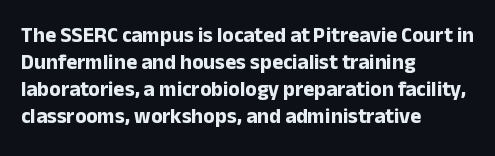
Which margin do the lines hug? The left one — the right edge is uneven. The foot of each line stays bare and open. Strokes here are thick enough to call this a true bold. Does the lettering tilt? It doesn't — this is upright. You could call the tracking neutral — neither tight nor loose. Interline gaps are of average width in this sample.
